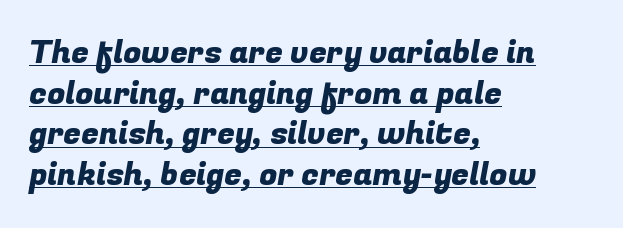
The string is rendered with underlining switched on. This sample keeps an unexceptional amount of space between lines. Serif or sans? Sans — the stroke terminals are bare. The rag falls on the right side of this text block. Is this a fixed-width face? No — the glyphs have proportional, varying widths.
